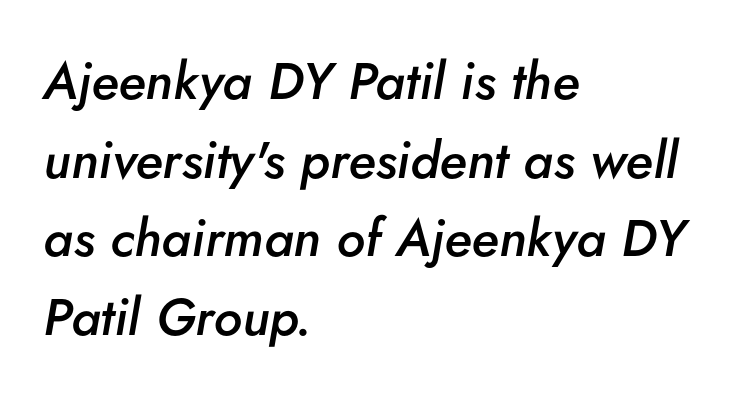
Q: Is the text bold? A: Semi-bold.
Q: Is the text italic (slanted)? A: Yes, it leans right by about 5 degrees.
Q: Is the text underlined? A: No.
Q: How is the paragraph aligned? A: Left-aligned.
Q: Is the spacing between letters normal or unusually wide? A: Normal.
Q: Is the spacing between lines tight, normal or loose? A: Normal.
Q: Width (condensed, normal, or wide)? A: Normal.
Q: Stroke contrast? A: Low.
Q: x-height? A: Small.
Q: Monospaced? A: No.
